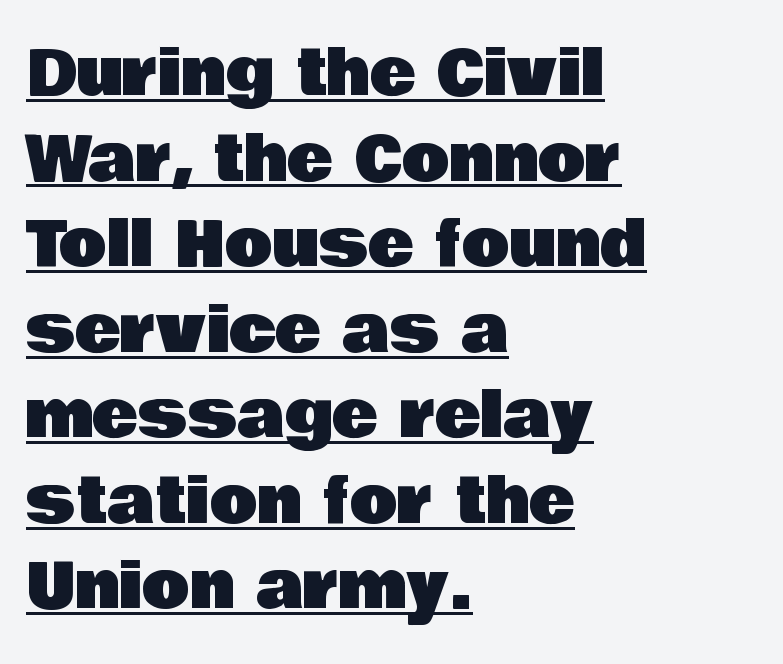
{"serif": "no", "italic": "no", "width": "normal", "stroke_contrast": "low", "x_height": "large", "monospaced": "no", "underline": "yes", "align": "left", "line_spacing": "normal", "line_spacing_ratio": 1.38, "letter_spacing": "normal", "letter_spacing_em": 0.0, "glyph_px": 62}
